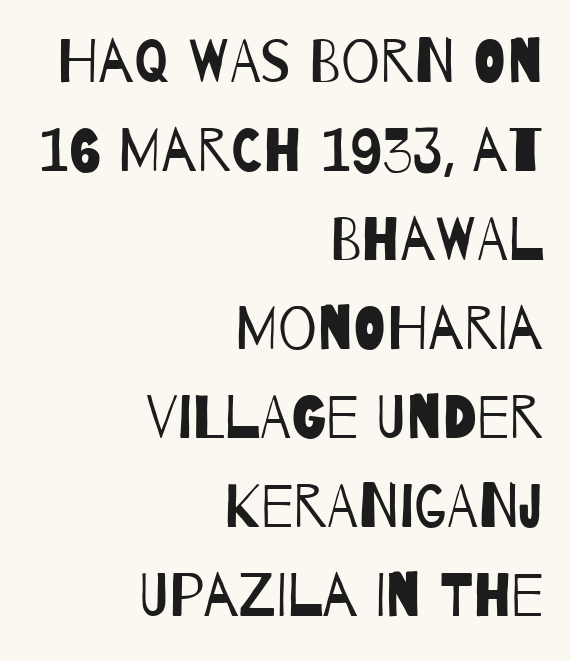
Q: Is the text bold? A: No.
Q: Is the typeface a serif or a sans-serif typeface? A: Sans-serif.
Q: Is the text underlined? A: No.
Q: How is the paragraph aligned? A: Right-aligned.
Q: Is the spacing between letters normal or unusually wide? A: Normal.
Q: Is the spacing between lines tight, normal or loose? A: Normal.
Q: Width (condensed, normal, or wide)? A: Condensed.
Q: Stroke contrast? A: Low.
Q: x-height? A: Large.
Q: Monospaced? A: No.
